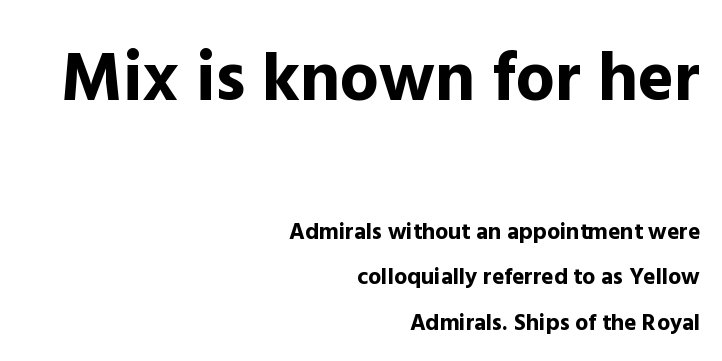
{"serif": "no", "italic": "no", "bold": "yes", "weight": "bold", "width": "normal", "x_height": "medium", "monospaced": "no", "underline": "no", "align": "right", "line_spacing": "loose", "line_spacing_ratio": 1.97, "letter_spacing": "normal", "letter_spacing_em": 0.0, "larger_block": "first", "size_ratio": 3.0, "glyph_px": 69}
